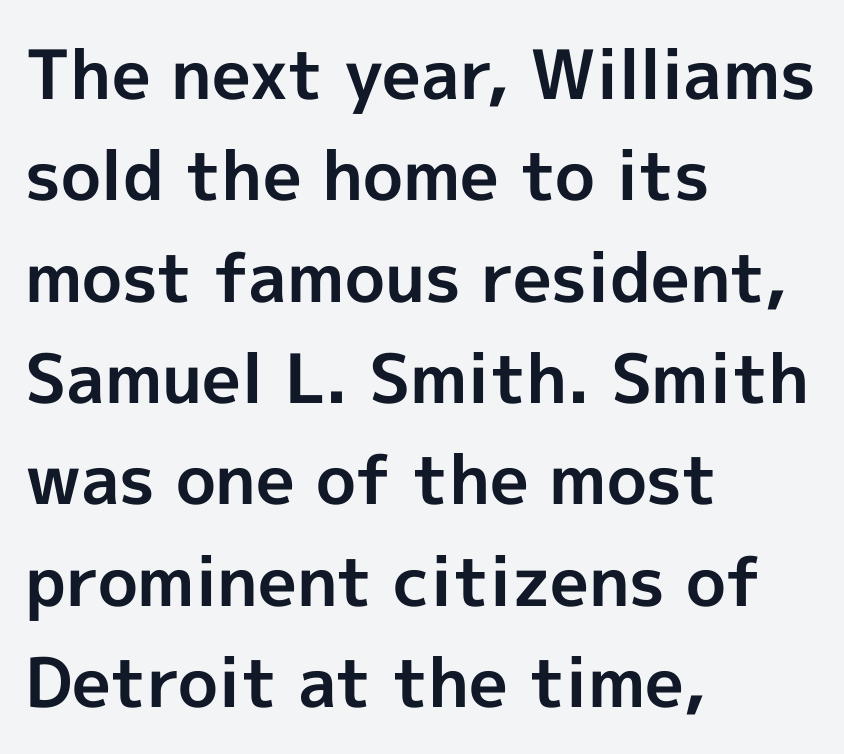
Is there any slant? The stems are plumb. The rendering uses natural spacing where letterforms have individual widths. Each line starts at the same left margin while the right side varies. No feet cap the strokes, marking this as sans-serif type.
